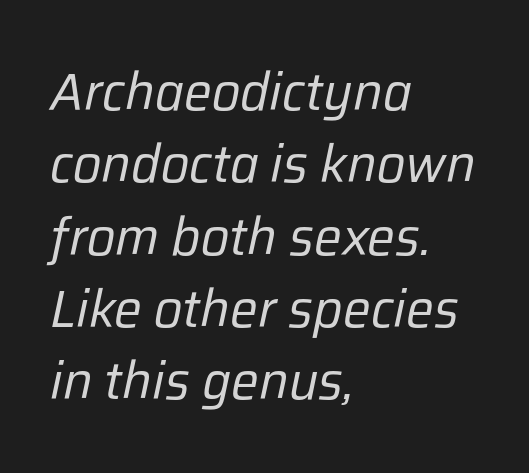
{"italic": "yes", "lean": "right", "slant_degrees": 12, "bold": "no", "weight": "regular", "width": "normal", "stroke_contrast": "low", "x_height": "medium", "monospaced": "no", "underline": "no", "align": "left", "line_spacing": "normal", "line_spacing_ratio": 1.39, "letter_spacing": "normal", "letter_spacing_em": 0.0, "glyph_px": 52}
